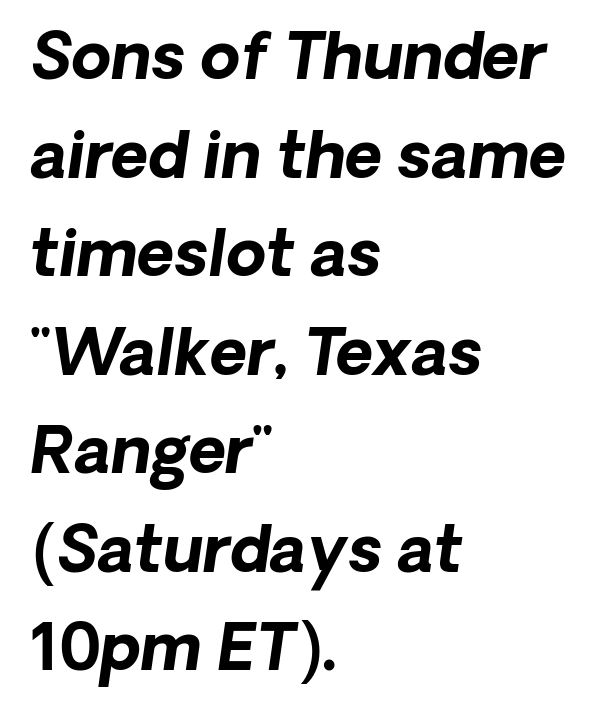
{"italic": "yes", "lean": "right", "slant_degrees": 8, "bold": "yes", "weight": "bold", "width": "normal", "stroke_contrast": "low", "x_height": "medium", "monospaced": "no", "underline": "no", "align": "left", "line_spacing": "normal", "line_spacing_ratio": 1.54, "letter_spacing": "normal", "letter_spacing_em": 0.0, "glyph_px": 64}
